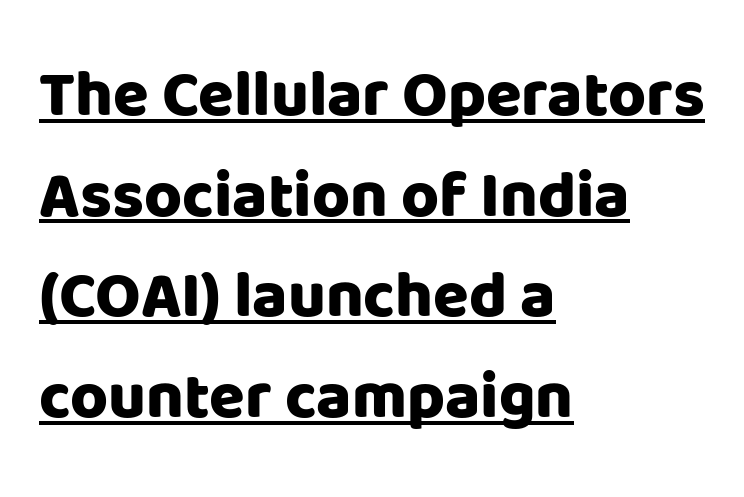
{"serif": "no", "italic": "no", "bold": "yes", "weight": "heavy", "width": "normal", "stroke_contrast": "low", "x_height": "large", "monospaced": "no", "underline": "yes", "align": "left", "line_spacing": "normal", "line_spacing_ratio": 1.55, "letter_spacing": "normal", "letter_spacing_em": 0.0, "glyph_px": 65}
